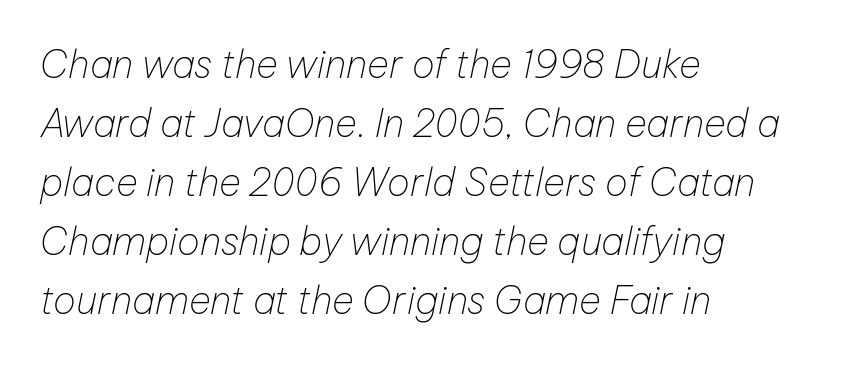
{"italic": "yes", "lean": "right", "slant_degrees": 12, "bold": "no", "weight": "thin", "width": "normal", "stroke_contrast": "low", "x_height": "medium", "monospaced": "no", "underline": "no", "align": "left", "line_spacing": "normal", "line_spacing_ratio": 1.55, "letter_spacing": "normal", "letter_spacing_em": 0.0, "glyph_px": 38}
